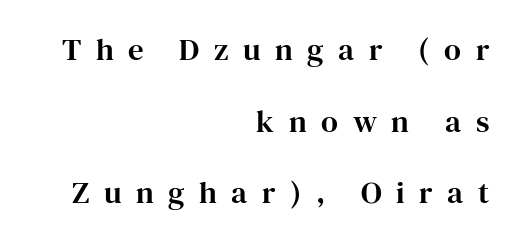
Check the space under the baseline: it is left empty. Note: serifs present on the glyphs. Proportional: the letters do not fall into vertical columns. The specimen reads as upright at a glance. The compositor pushed each line to the right boundary. Baseline-to-baseline distance is far greater than the letter height.
